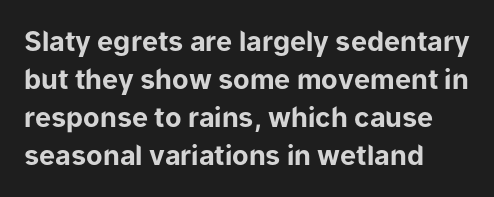
Q: Is the text bold? A: Yes.
Q: Is the text italic (slanted)? A: No, it is upright.
Q: Is the text underlined? A: No.
Q: How is the paragraph aligned? A: Left-aligned.
Q: Is the spacing between letters normal or unusually wide? A: Normal.
Q: Is the spacing between lines tight, normal or loose? A: Normal.
